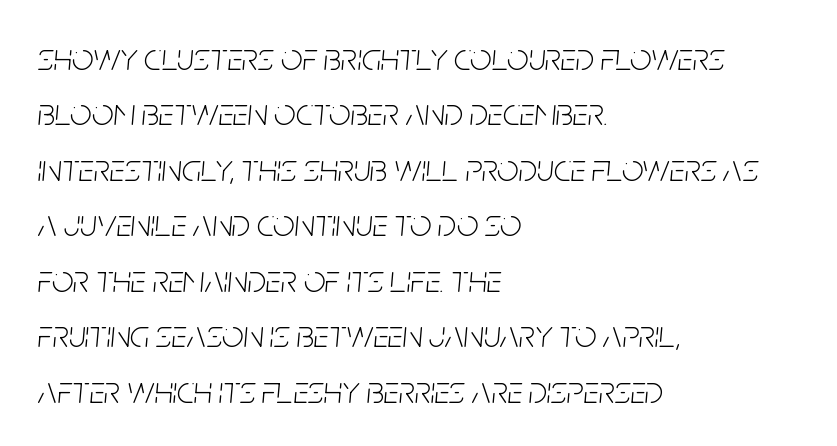
The image shows 38 px light, condensed type, italic (leaning right); set left-aligned, normal line spacing (1.46x), normal letter spacing, not underlined; low stroke contrast and a large x-height.
